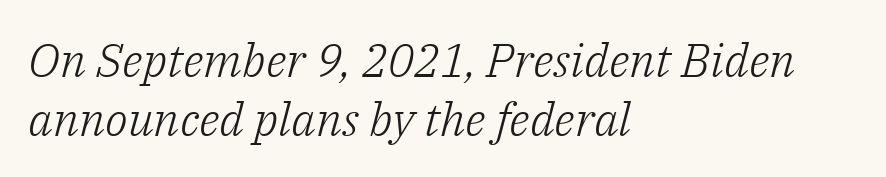
No extra tracking has been applied to these lines. Layout note: lines flush left. Nobody drew a line under any word here. There's an unmistakable incline to the writing here. Honestly, the row spacing looks completely unremarkable.
